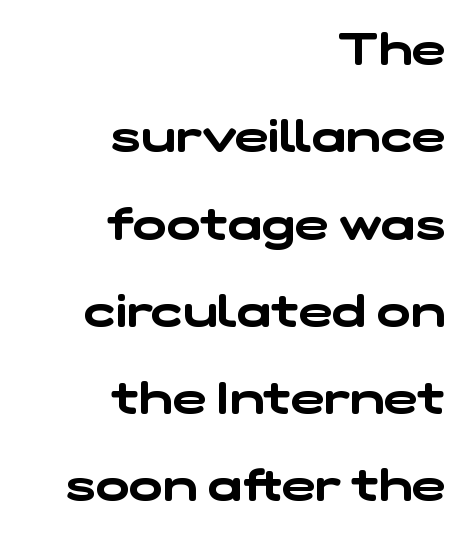
The image shows 45 px wide sans-serif type; set right-aligned, loose line spacing (1.94x), normal letter spacing, not underlined; low stroke contrast and a medium x-height.
